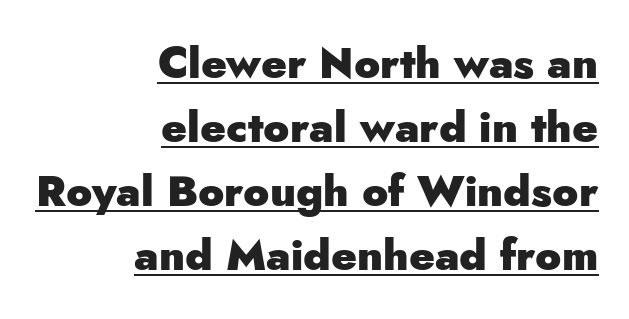
Here the designer chose a conventional face with non-uniform glyph widths. These lines are composed in type without serifs. The face used here is rendered with its standard letterfit. Has an underline been added? It has. Quick note: not italic, upright. I'd describe the lettering as bold — thick and assertive.
